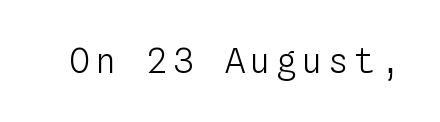
The typesetting does not lean heavy: it is not bold. Check under the words: just untouched page. Does the lettering tilt? It doesn't — this is upright. Each letter, wide or thin by design, is forced into the same width here.
